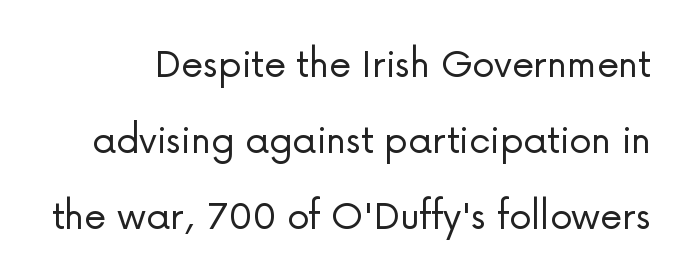
{"serif": "no", "italic": "no", "bold": "no", "weight": "light", "width": "normal", "stroke_contrast": "low", "x_height": "medium", "monospaced": "no", "underline": "no", "line_spacing": "normal", "line_spacing_ratio": 1.69, "letter_spacing": "normal", "letter_spacing_em": 0.0, "glyph_px": 45}
